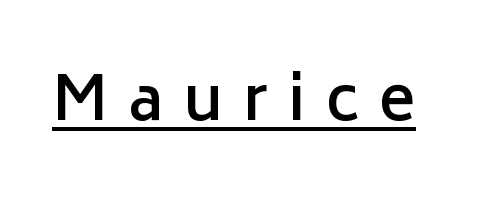
Grotesque or geometric, the face here clearly has no serifs. Do the characters align in a grid? No, the font is proportional. A continuous stroke trails under the words, as in a hyperlink. Vertical strokes here are truly vertical. Weight: semibold (demi).
